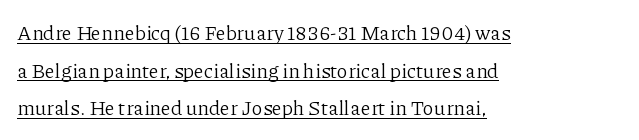
Decoration check: the copy is underlined. Short note: letters normally spaced. A light-to-regular cut is what we see here. It's the straight-up-and-down kind of type.
